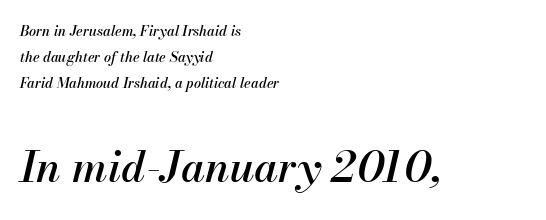
The image shows 43 px text type, italic (leaning right); set left-aligned, line spacing 1.86x, normal letter spacing, not underlined; the second (bottom) block is 3.07x larger; medium stroke contrast and a small x-height.
